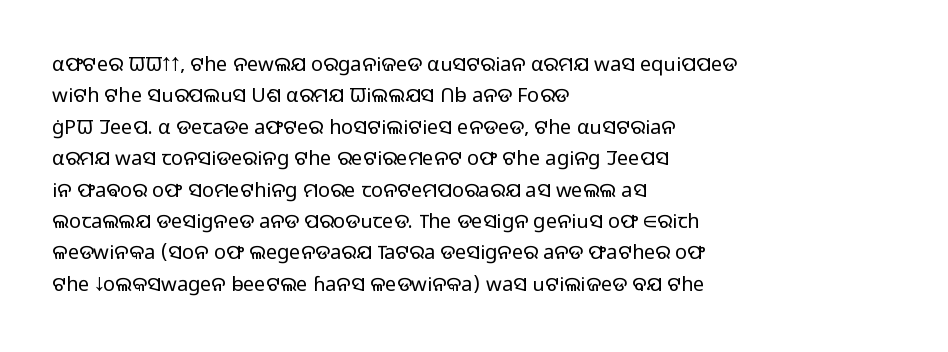
{"italic": "no", "bold": "no", "underline": "no", "align": "left", "line_spacing": "normal", "line_spacing_ratio": 1.57, "letter_spacing": "normal", "letter_spacing_em": 0.0, "glyph_px": 20}
